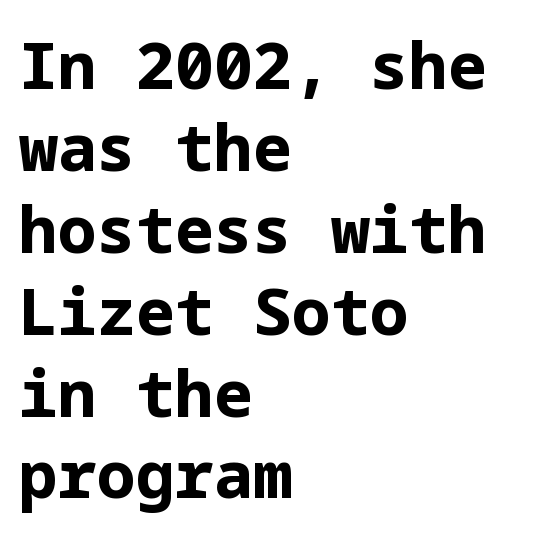
Q: Is the text bold? A: Yes.
Q: Is the text italic (slanted)? A: No, it is upright.
Q: Is the typeface a serif or a sans-serif typeface? A: Sans-serif.
Q: Is the text underlined? A: No.
Q: How is the paragraph aligned? A: Left-aligned.
Q: Is the spacing between letters normal or unusually wide? A: Normal.
Q: Is the spacing between lines tight, normal or loose? A: Normal.
Q: Width (condensed, normal, or wide)? A: Normal.
Q: Stroke contrast? A: Low.
Q: x-height? A: Medium.
